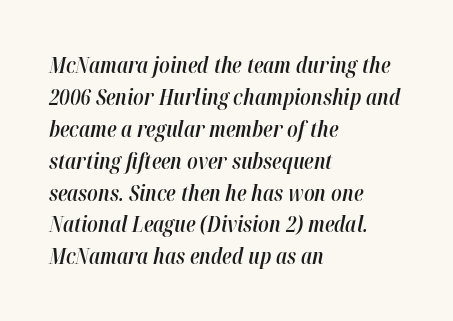
The image shows 22 px text type, italic (leaning right); set left-aligned, normal line spacing (1.45x), normal letter spacing, not underlined.
